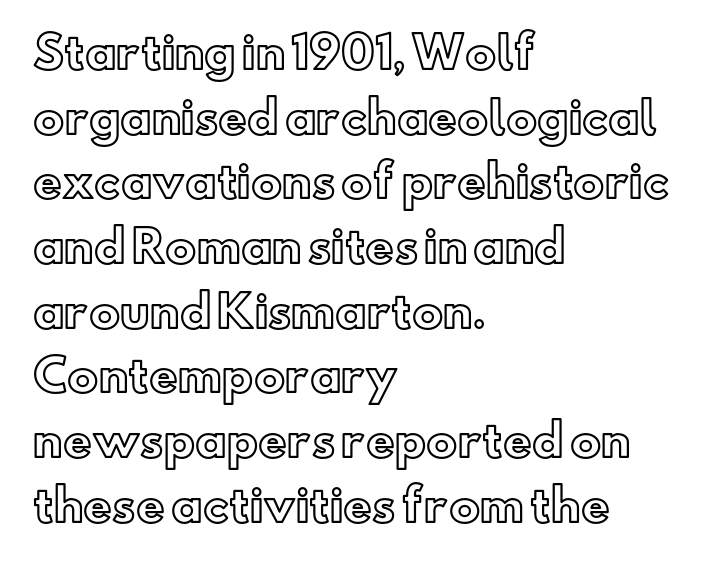
Q: Is the text italic (slanted)? A: No, it is upright.
Q: Is the text underlined? A: No.
Q: How is the paragraph aligned? A: Left-aligned.
Q: Is the spacing between letters normal or unusually wide? A: Normal.
Q: Is the spacing between lines tight, normal or loose? A: Normal.
Q: Width (condensed, normal, or wide)? A: Normal.
Q: x-height? A: Small.
Q: Monospaced? A: No.
